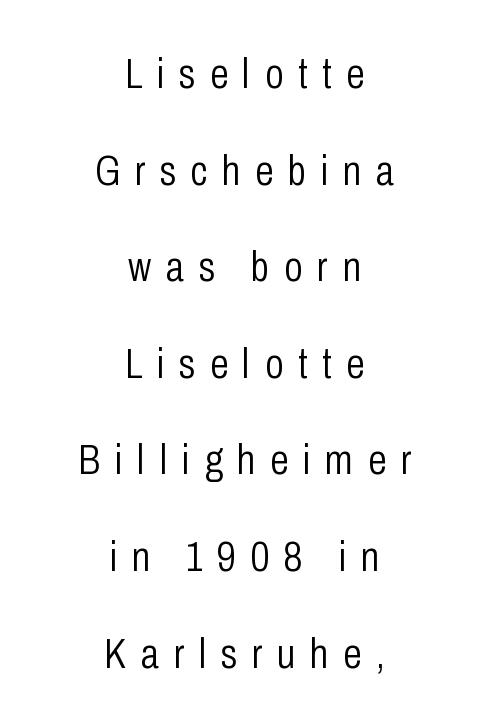
The image shows 42 px light, condensed sans-serif type, upright; set centered, loose line spacing (2.3x), unusually wide letter spacing (+0.35 em), not underlined; low stroke contrast and a medium x-height.
